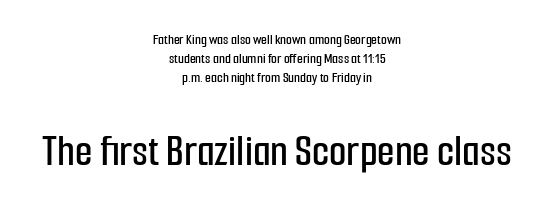
{"serif": "no", "italic": "no", "width": "condensed", "stroke_contrast": "low", "x_height": "medium", "monospaced": "no", "underline": "no", "align": "center", "line_spacing": "normal", "line_spacing_ratio": 1.28, "letter_spacing": "normal", "letter_spacing_em": 0.0, "larger_block": "second", "size_ratio": 3.0, "glyph_px": 45}
